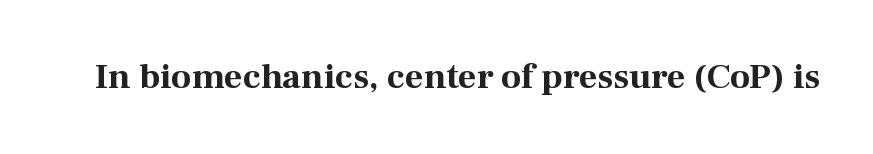
The glyphs are unaccompanied by any horizontal stroke below them. Stroke terminals: seriffed. This is roman type, the default non-slanted kind. The strokes are fattened all the way to bold. Do the characters align in a grid? No, the font is proportional. Tracking value appears to be zero — textbook default spacing.
